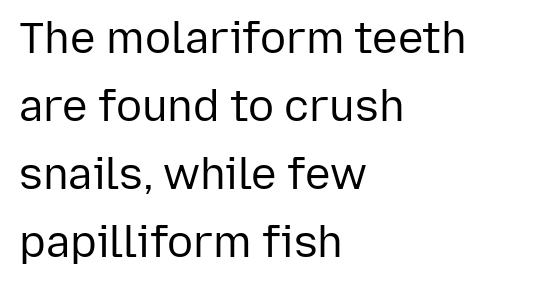
Q: Is the text bold? A: No.
Q: Is the text italic (slanted)? A: No, it is upright.
Q: Is the typeface a serif or a sans-serif typeface? A: Sans-serif.
Q: Is the text underlined? A: No.
Q: How is the paragraph aligned? A: Left-aligned.
Q: Is the spacing between letters normal or unusually wide? A: Normal.
Q: Is the spacing between lines tight, normal or loose? A: Normal.
Q: Width (condensed, normal, or wide)? A: Normal.
Q: Stroke contrast? A: Low.
Q: x-height? A: Medium.
Q: Monospaced? A: No.
